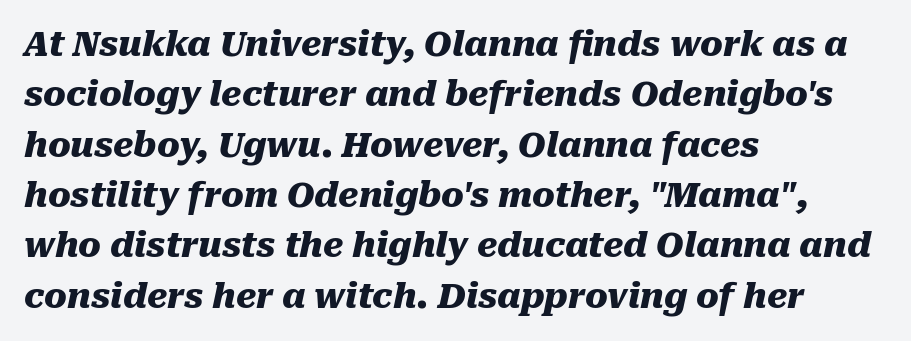
Q: Is the text bold? A: Yes.
Q: Is the text italic (slanted)? A: Yes, it leans right by about 10 degrees.
Q: Is the text underlined? A: No.
Q: How is the paragraph aligned? A: Left-aligned.
Q: Is the spacing between letters normal or unusually wide? A: Normal.
Q: Is the spacing between lines tight, normal or loose? A: Normal.
Q: Width (condensed, normal, or wide)? A: Normal.
Q: Stroke contrast? A: Medium.
Q: x-height? A: Medium.
Q: Monospaced? A: No.
